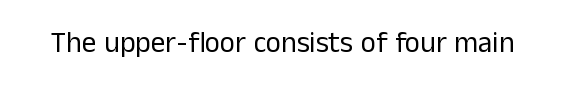
The image shows 29 px regular-weight sans-serif type, upright; set normal letter spacing, not underlined; low stroke contrast and a medium x-height.
